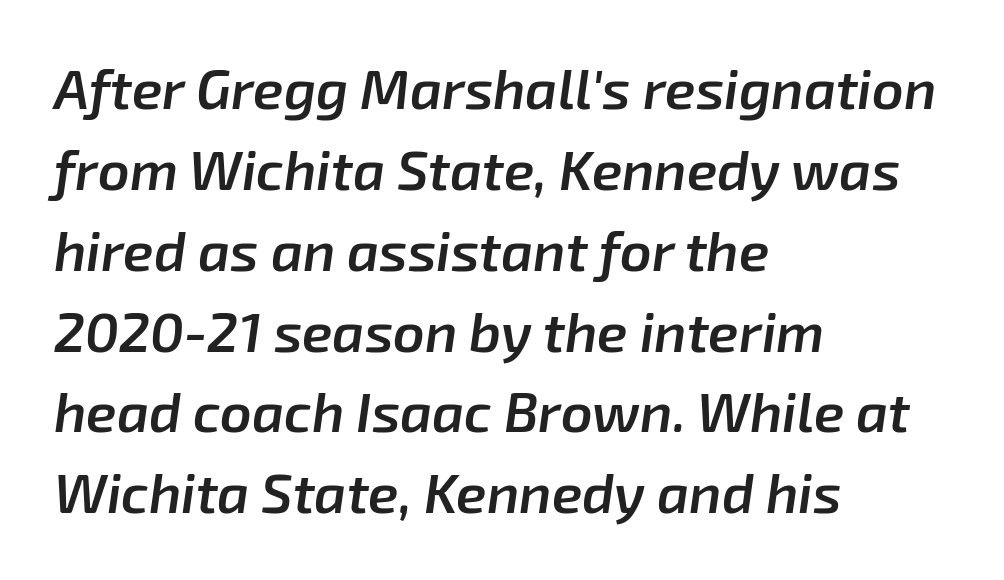
Q: Is the text bold? A: Semi-bold.
Q: Is the text italic (slanted)? A: Yes, it leans right by about 8 degrees.
Q: Is the text underlined? A: No.
Q: How is the paragraph aligned? A: Left-aligned.
Q: Is the spacing between letters normal or unusually wide? A: Normal.
Q: Is the spacing between lines tight, normal or loose? A: Normal.
Q: Width (condensed, normal, or wide)? A: Normal.
Q: Stroke contrast? A: Low.
Q: x-height? A: Medium.
Q: Monospaced? A: No.
